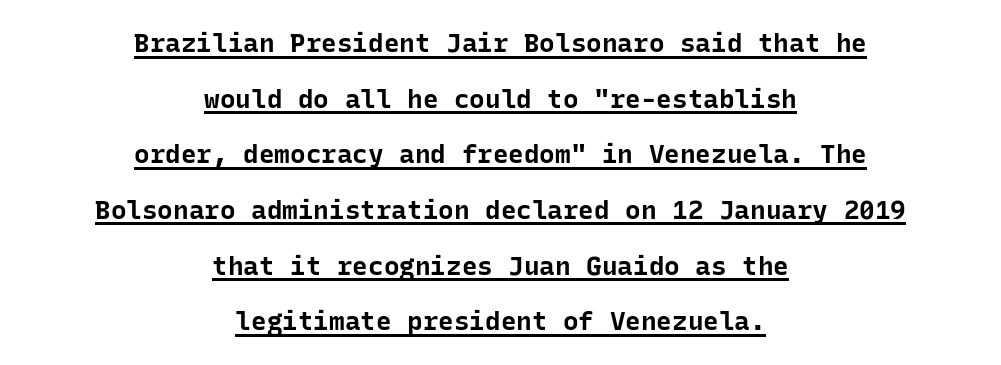
Q: Is the text bold? A: Yes.
Q: Is the text italic (slanted)? A: No, it is upright.
Q: Is the text underlined? A: Yes.
Q: How is the paragraph aligned? A: Centered.
Q: Is the spacing between letters normal or unusually wide? A: Normal.
Q: Is the spacing between lines tight, normal or loose? A: Loose.
